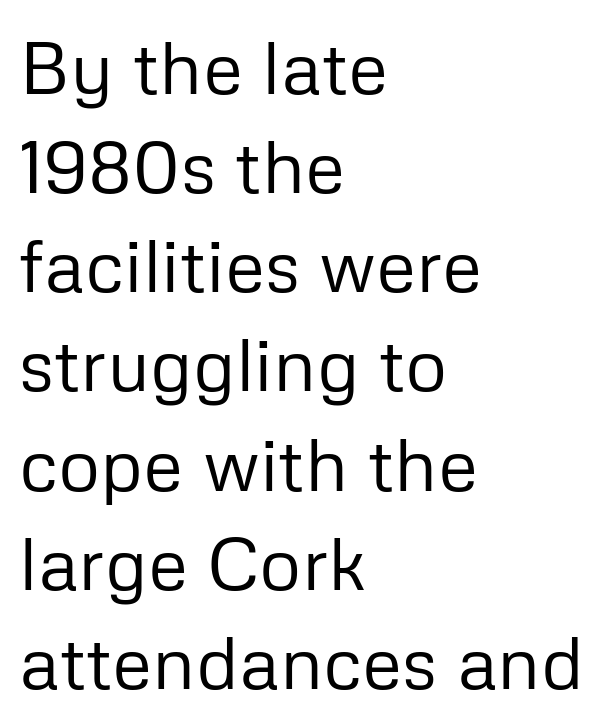
Q: Is the text bold? A: No.
Q: Is the text italic (slanted)? A: No, it is upright.
Q: Is the typeface a serif or a sans-serif typeface? A: Sans-serif.
Q: Is the text underlined? A: No.
Q: How is the paragraph aligned? A: Left-aligned.
Q: Is the spacing between letters normal or unusually wide? A: Normal.
Q: Is the spacing between lines tight, normal or loose? A: Normal.
Q: Width (condensed, normal, or wide)? A: Normal.
Q: Stroke contrast? A: Low.
Q: x-height? A: Medium.
Q: Monospaced? A: No.
